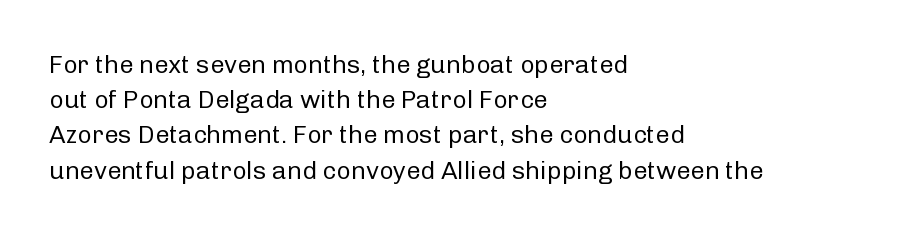
Q: Is the text bold? A: No.
Q: Is the text italic (slanted)? A: No, it is upright.
Q: Is the text underlined? A: No.
Q: How is the paragraph aligned? A: Left-aligned.
Q: Is the spacing between letters normal or unusually wide? A: Normal.
Q: Is the spacing between lines tight, normal or loose? A: Normal.
